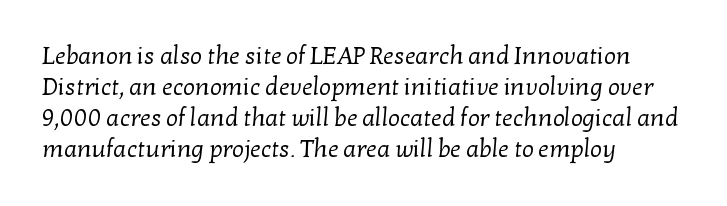
The image shows 24 px text type; set left-aligned, normal line spacing (1.29x), normal letter spacing, not underlined.
